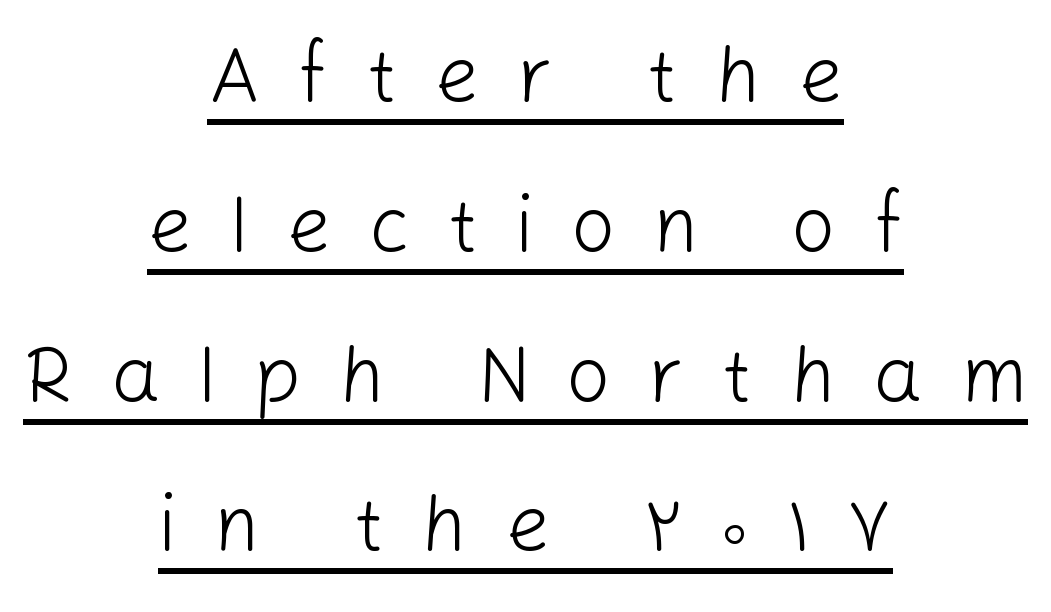
The image shows 78 px light sans-serif type, upright; set centered, loose line spacing (1.92x), unusually wide letter spacing (+0.48 em), underlined; low stroke contrast and a medium x-height.
